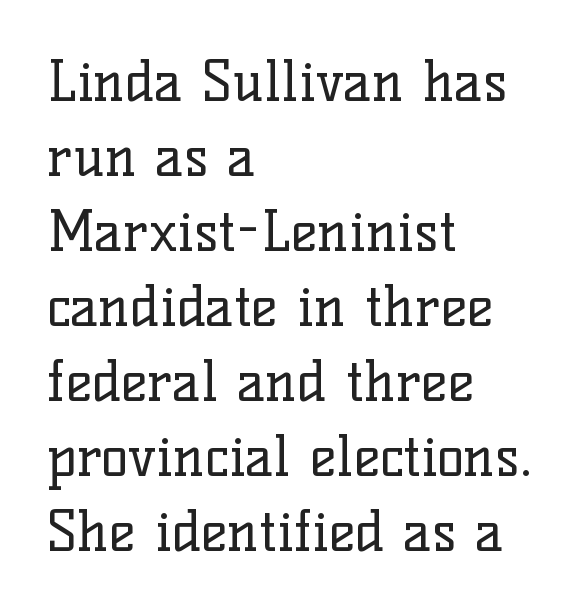
{"serif": "yes", "italic": "no", "bold": "no", "weight": "regular", "width": "normal", "stroke_contrast": "low", "x_height": "medium", "monospaced": "no", "underline": "no", "align": "left", "line_spacing": "normal", "line_spacing_ratio": 1.34, "letter_spacing": "normal", "letter_spacing_em": 0.0, "glyph_px": 56}
